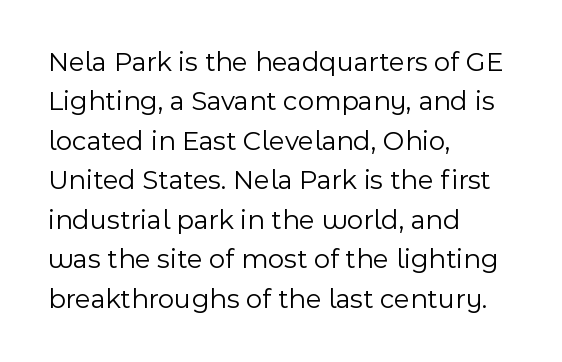
I'd call this a sans setting — the letters go barefoot. The letterforms sit shoulder to shoulder at normal distance. This is not heavy type; no bold has been used. The type sits square on the baseline with zero lean. Reading down the block, your eye returns to a fixed left position each line.
